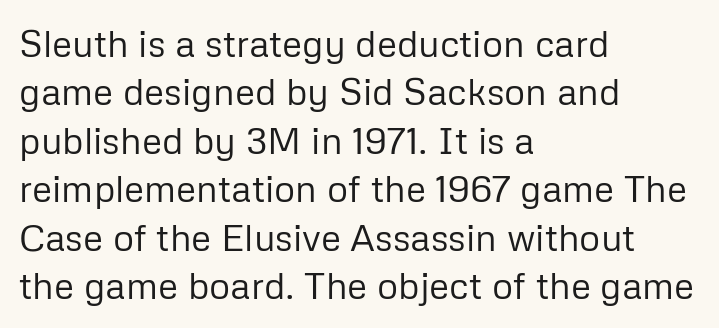
The lines in this sample share a left origin and differ only in where they stop. Does extra space separate the letters? No, they use regular spacing. Any mark beneath the type? The region is blank. Looks like regular typesetting: each glyph gets only the width it needs.
